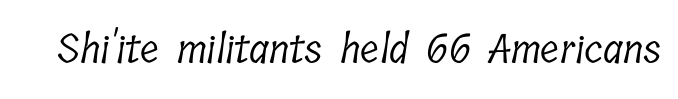
The image shows 40 px light, condensed serif type; set normal letter spacing, not underlined; low stroke contrast and a medium x-height.
